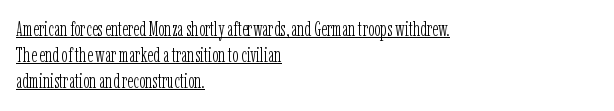
The image shows 21 px text type, upright; set left-aligned, normal line spacing (1.25x), normal letter spacing, underlined.
